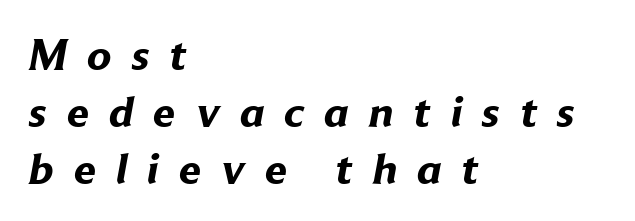
Q: Is the text bold? A: Yes.
Q: Is the typeface a serif or a sans-serif typeface? A: Sans-serif.
Q: Is the text underlined? A: No.
Q: How is the paragraph aligned? A: Left-aligned.
Q: Is the spacing between letters normal or unusually wide? A: Unusually wide.
Q: Is the spacing between lines tight, normal or loose? A: Normal.
Q: Width (condensed, normal, or wide)? A: Normal.
Q: Stroke contrast? A: Low.
Q: x-height? A: Medium.
Q: Monospaced? A: No.
